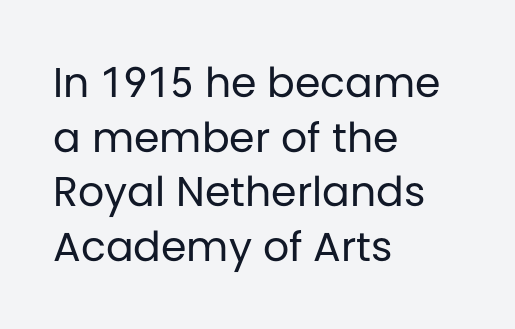
Q: Is the text bold? A: No.
Q: Is the text italic (slanted)? A: No, it is upright.
Q: Is the typeface a serif or a sans-serif typeface? A: Sans-serif.
Q: Is the text underlined? A: No.
Q: How is the paragraph aligned? A: Left-aligned.
Q: Is the spacing between letters normal or unusually wide? A: Normal.
Q: Is the spacing between lines tight, normal or loose? A: Normal.
Q: Width (condensed, normal, or wide)? A: Normal.
Q: Stroke contrast? A: Low.
Q: x-height? A: Large.
Q: Monospaced? A: No.
